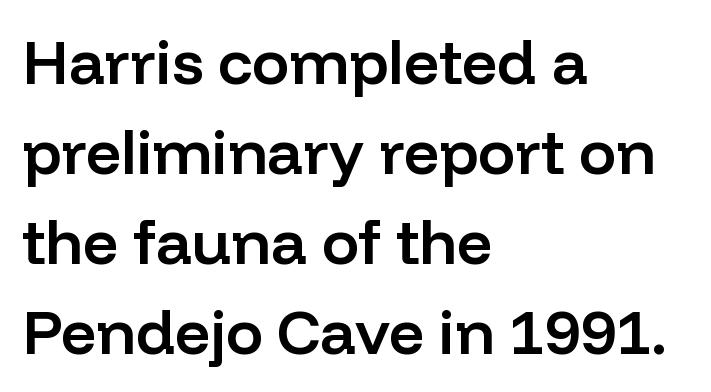
{"serif": "no", "italic": "no", "bold": "semi", "weight": "semibold", "width": "normal", "stroke_contrast": "low", "x_height": "medium", "monospaced": "no", "underline": "no", "align": "left", "line_spacing": "normal", "line_spacing_ratio": 1.45, "letter_spacing": "normal", "letter_spacing_em": 0.0, "glyph_px": 62}
